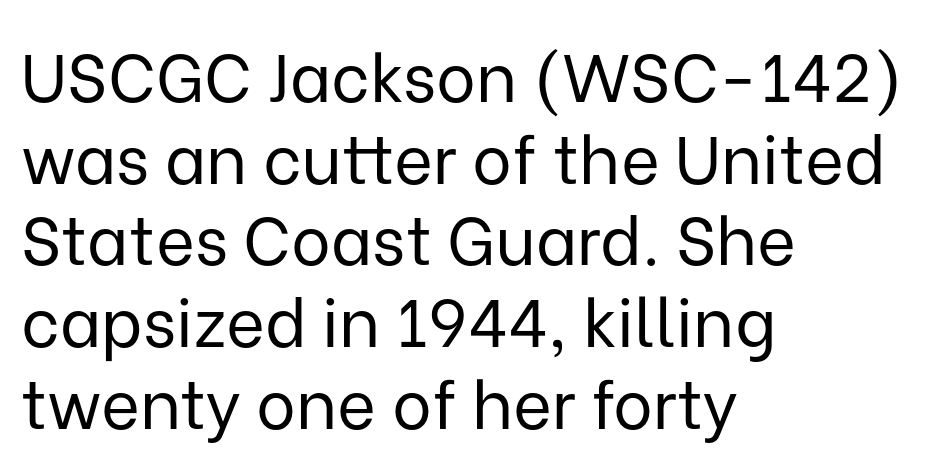
The image shows 67 px regular-weight sans-serif type, upright; set left-aligned, line spacing 1.22x, normal letter spacing, not underlined; low stroke contrast and a medium x-height.
